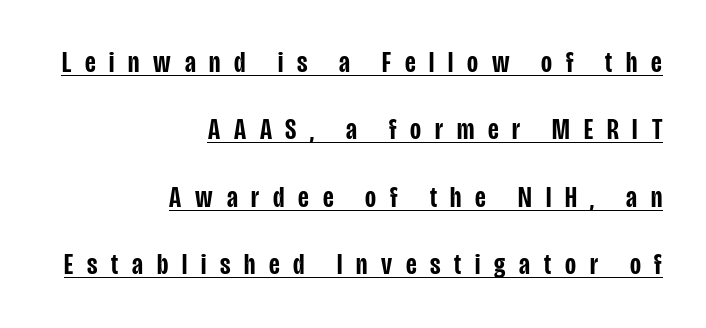
{"serif": "no", "italic": "no", "bold": "semi", "weight": "semibold", "width": "condensed", "stroke_contrast": "low", "x_height": "large", "monospaced": "no", "underline": "yes", "align": "right", "line_spacing": "loose", "line_spacing_ratio": 2.25, "letter_spacing": "wide", "letter_spacing_em": 0.46, "glyph_px": 30}
